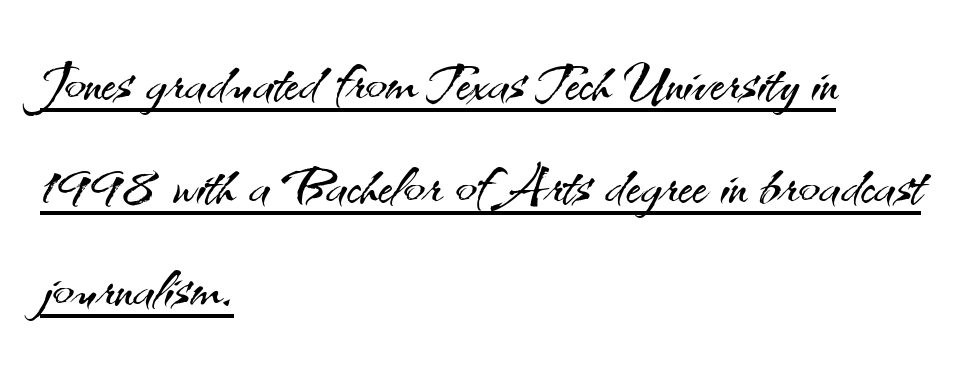
Q: Is the text bold? A: No.
Q: Is the text italic (slanted)? A: Yes.
Q: Is the typeface a serif or a sans-serif typeface? A: Sans-serif.
Q: Is the text underlined? A: Yes.
Q: How is the paragraph aligned? A: Left-aligned.
Q: Is the spacing between letters normal or unusually wide? A: Normal.
Q: Is the spacing between lines tight, normal or loose? A: Normal.
Q: Width (condensed, normal, or wide)? A: Normal.
Q: Stroke contrast? A: Medium.
Q: x-height? A: Small.
Q: Monospaced? A: No.
